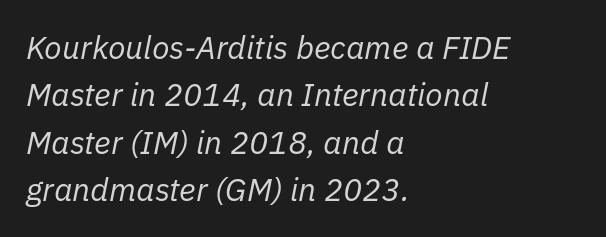
The letters are slanted; this is an italic face. You could not count columns in this text — the font is proportionally spaced. Stroke mass is kept to a normal reading level or below. The string is rendered with underlining switched off.
